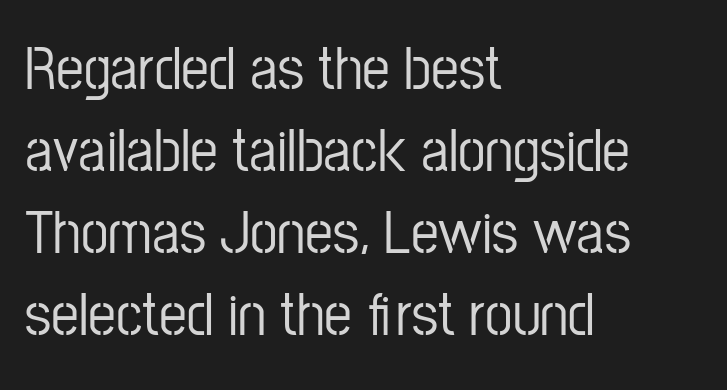
The image shows 62 px condensed sans-serif type, upright; set left-aligned, normal line spacing (1.32x), normal letter spacing, not underlined; low stroke contrast and a medium x-height.
